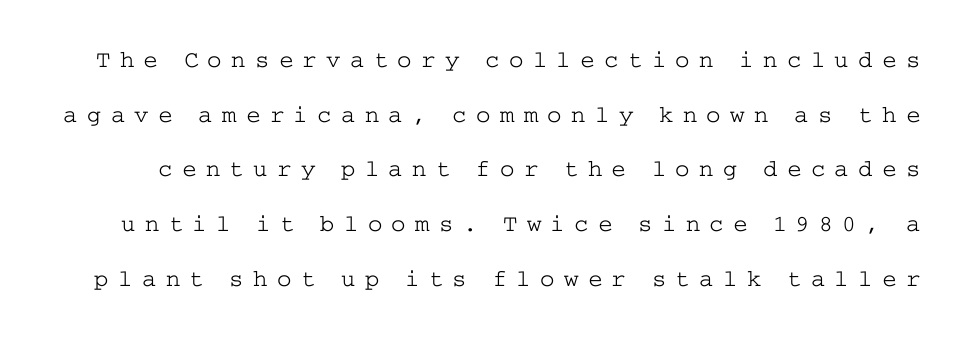
Honestly, the rows look like they've been pulled way apart. The face looks like a standard text weight, possibly lighter. Characters follow at a spacing far wider than the type designer built in. The type sits square on the baseline with zero lean. Anything drawn beneath the words? Only blank space.
